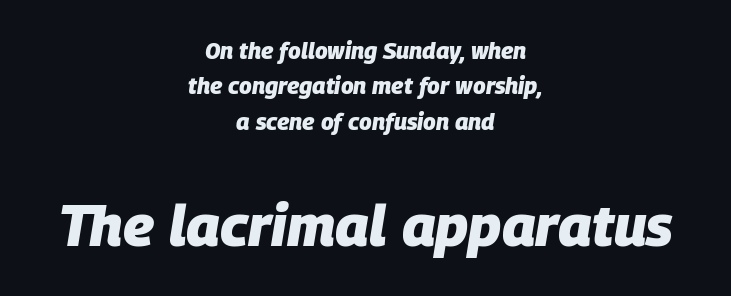
The image shows 58 px heavy type, italic (leaning right); set centered, normal line spacing (1.54x), normal letter spacing, not underlined; the second (bottom) block is 2.52x larger; low stroke contrast and a large x-height.
